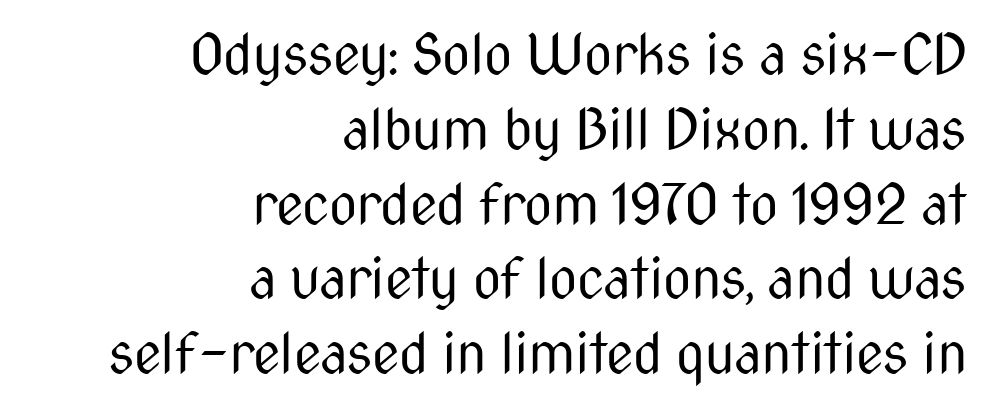
You could not count columns in this text — the font is proportionally spaced. Serif or sans? Sans — the stroke terminals are bare. Stroke thickness stays within the range of a standard reading face or lighter. The tracking reads as untouched default to a designer's eye.
